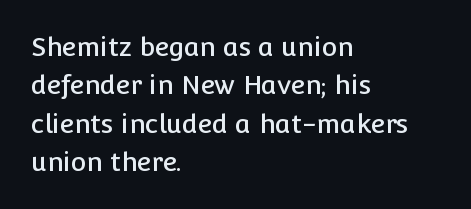
Q: Is the text italic (slanted)? A: No, it is upright.
Q: Is the text underlined? A: No.
Q: How is the paragraph aligned? A: Left-aligned.
Q: Is the spacing between letters normal or unusually wide? A: Normal.
Q: Is the spacing between lines tight, normal or loose? A: Normal.
